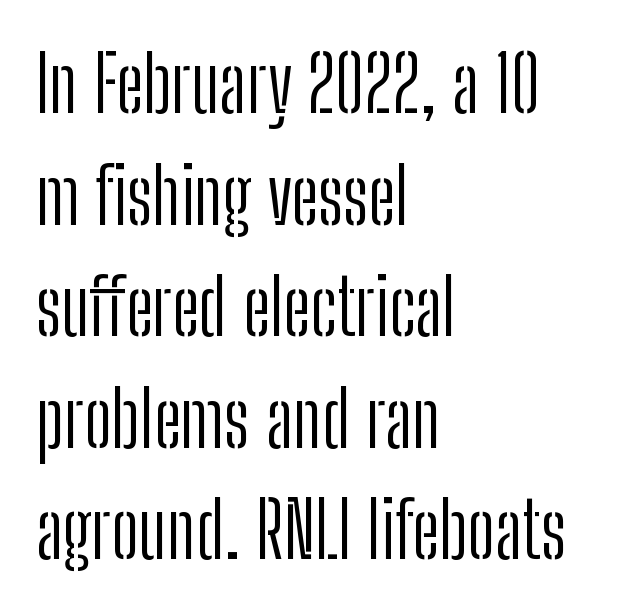
The image shows 78 px light, condensed sans-serif type, upright; set left-aligned, normal line spacing (1.43x), normal letter spacing, not underlined; low stroke contrast and a medium x-height.
